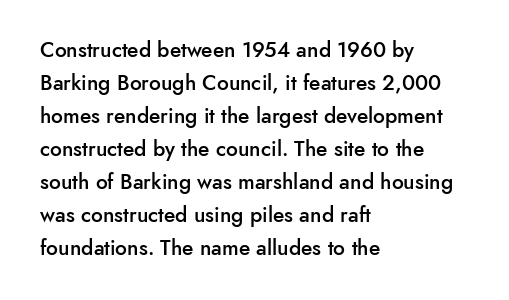
{"italic": "no", "bold": "semi", "underline": "no", "align": "left", "line_spacing": "normal", "line_spacing_ratio": 1.57, "letter_spacing": "normal", "letter_spacing_em": 0.0, "glyph_px": 21}
